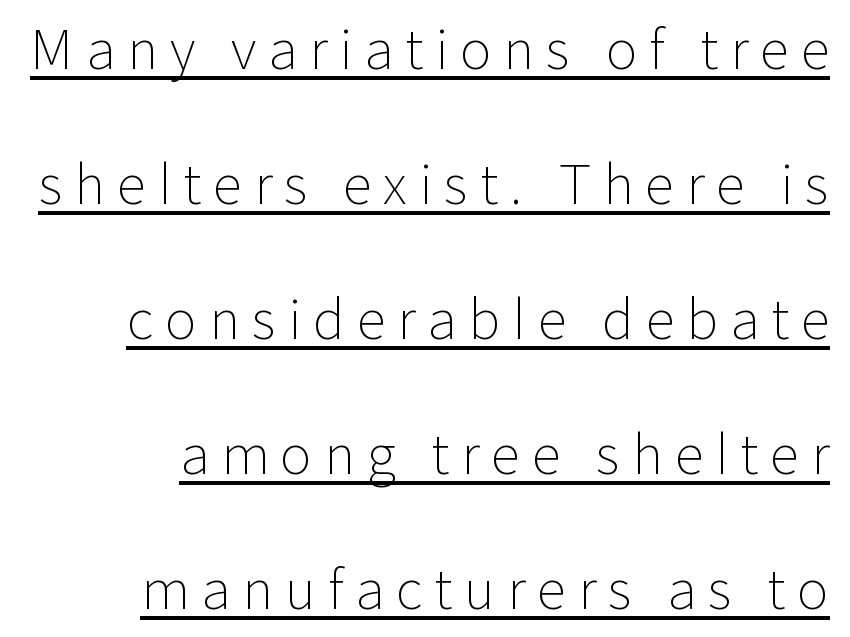
Classification — sans serif. The typography opts for an upright posture over an oblique one. The letters advance in unequal steps, a hallmark of proportional type. Regarding leading, the lines here are spaced well apart. The words here are underlined.
